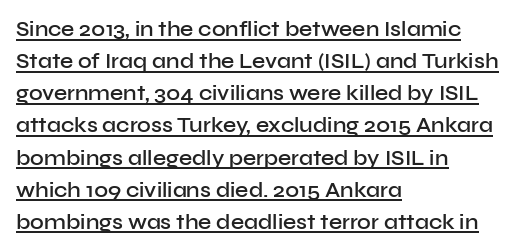
{"italic": "no", "bold": "semi", "underline": "yes", "align": "left", "line_spacing": "normal", "line_spacing_ratio": 1.53, "letter_spacing": "normal", "letter_spacing_em": 0.0, "glyph_px": 21}
